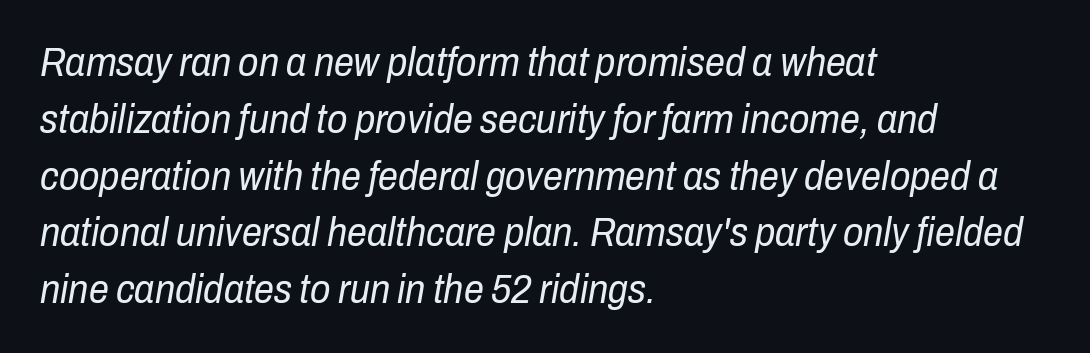
Q: Is the text bold? A: No.
Q: Is the text italic (slanted)? A: Yes, it leans right by about 10 degrees.
Q: Is the text underlined? A: No.
Q: How is the paragraph aligned? A: Left-aligned.
Q: Is the spacing between letters normal or unusually wide? A: Normal.
Q: Is the spacing between lines tight, normal or loose? A: Normal.
Q: Width (condensed, normal, or wide)? A: Condensed.
Q: Stroke contrast? A: Low.
Q: x-height? A: Medium.
Q: Monospaced? A: No.
